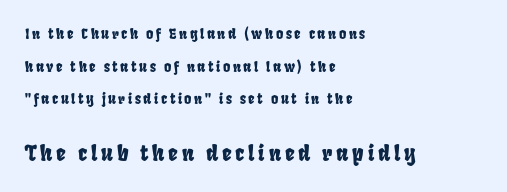
Q: Is the text underlined? A: No.
Q: How is the paragraph aligned? A: Left-aligned.
Q: Is the spacing between lines tight, normal or loose? A: Loose.
Q: Which block of text is set in a larger size, the first (top) or the second (bottom)? A: The second (bottom) one.
